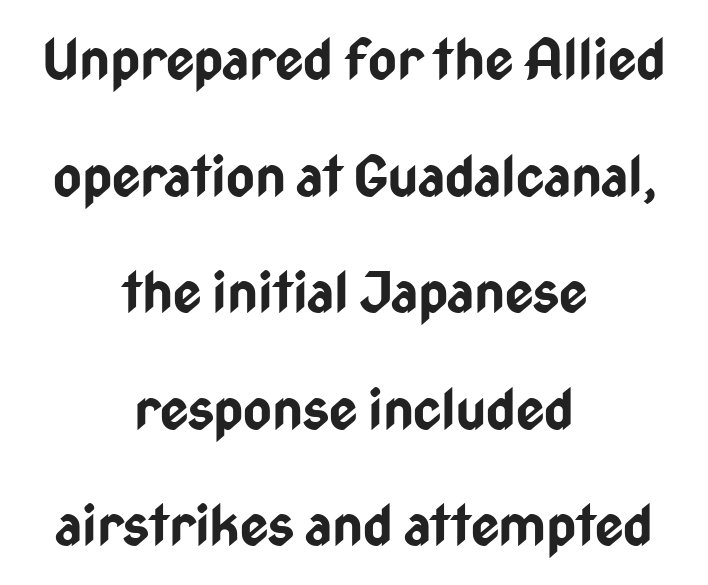
{"serif": "no", "italic": "no", "bold": "yes", "weight": "bold", "width": "condensed", "stroke_contrast": "low", "x_height": "medium", "monospaced": "no", "underline": "no", "align": "center", "line_spacing": "loose", "line_spacing_ratio": 2.12, "letter_spacing": "normal", "letter_spacing_em": 0.0, "glyph_px": 55}
